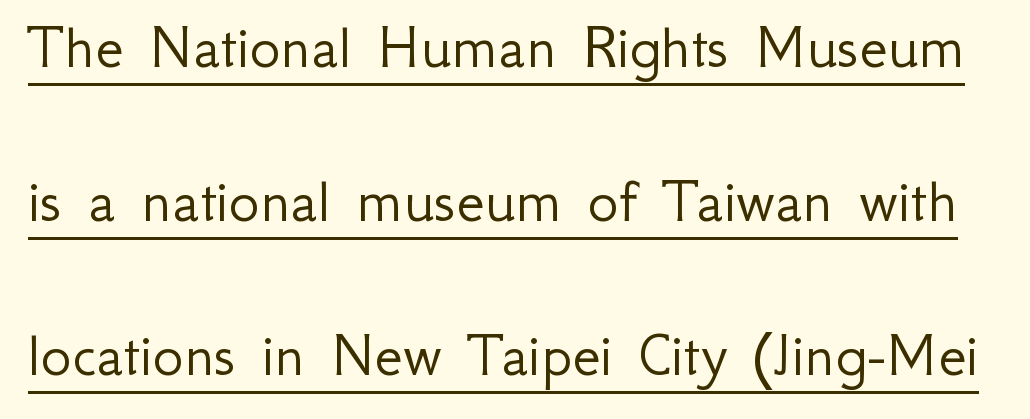
You could not count columns in this text — the font is proportionally spaced. This rendering leaves character spacing at its baseline value. A typesetter would call this leading open, well beyond the default. No feet cap the strokes, marking this as sans-serif type. Ascenders rise straight up at ninety degrees. A baseline rule has been typeset under these characters.
